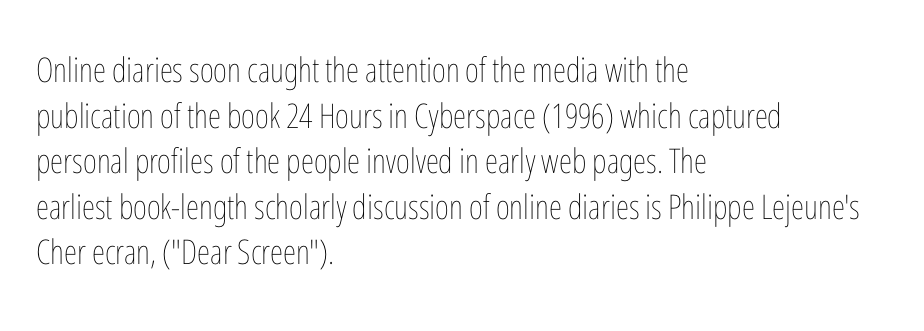
Q: Is the text bold? A: No.
Q: Is the text italic (slanted)? A: No, it is upright.
Q: Is the text underlined? A: No.
Q: How is the paragraph aligned? A: Left-aligned.
Q: Is the spacing between letters normal or unusually wide? A: Normal.
Q: Is the spacing between lines tight, normal or loose? A: Normal.
Q: Width (condensed, normal, or wide)? A: Condensed.
Q: Stroke contrast? A: Low.
Q: x-height? A: Medium.
Q: Monospaced? A: No.
